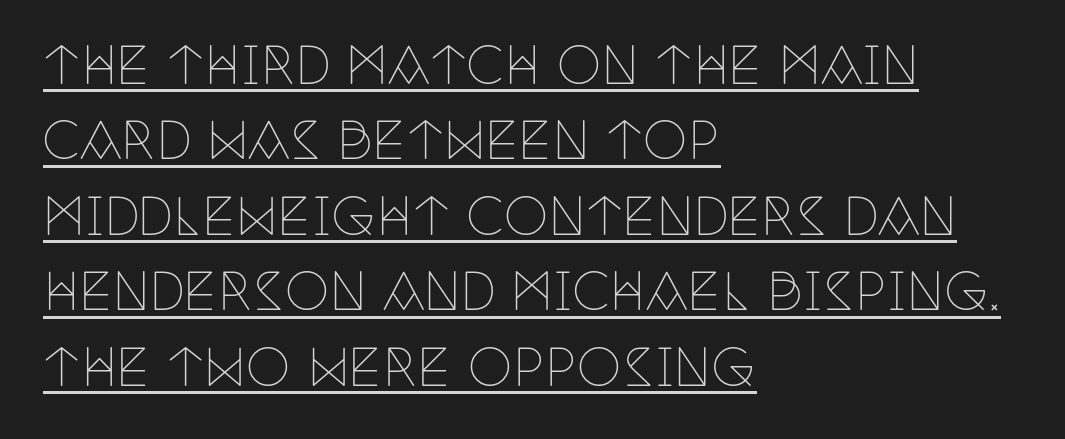
Q: Is the text bold? A: No.
Q: Is the text italic (slanted)? A: No, it is upright.
Q: Is the typeface a serif or a sans-serif typeface? A: Serif.
Q: Is the text underlined? A: Yes.
Q: How is the paragraph aligned? A: Left-aligned.
Q: Is the spacing between letters normal or unusually wide? A: Normal.
Q: Is the spacing between lines tight, normal or loose? A: Normal.
Q: Width (condensed, normal, or wide)? A: Condensed.
Q: Stroke contrast? A: Low.
Q: x-height? A: Large.
Q: Monospaced? A: No.
